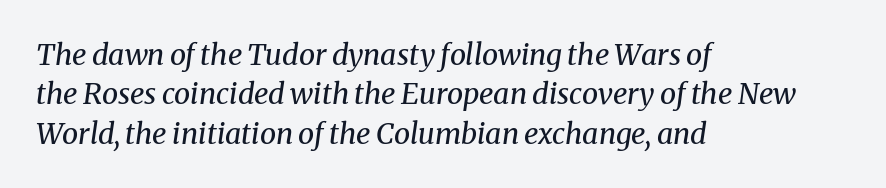
Reading down the block, your eye returns to a fixed left position each line. These lines are rendered in a variable-pitch font. Stroke terminals: seriffed. Vertical stems look standard width or narrower in stroke. Plain, unruled lines of type. The rendering uses a moderate line-height, typical for paragraphs.
